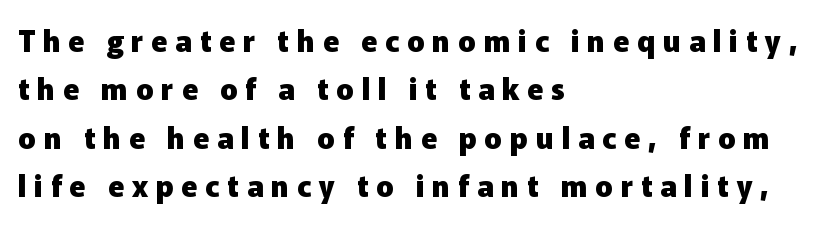
The face used here has the dense, thick strokes of a bold. The lettering holds an erect, upright posture throughout. Line beginnings align vertically; line endings do not. Compared with typical paragraphs, the rows here are spaced about the same. Observe the wide spacing: letters keep a clear distance from each other.
